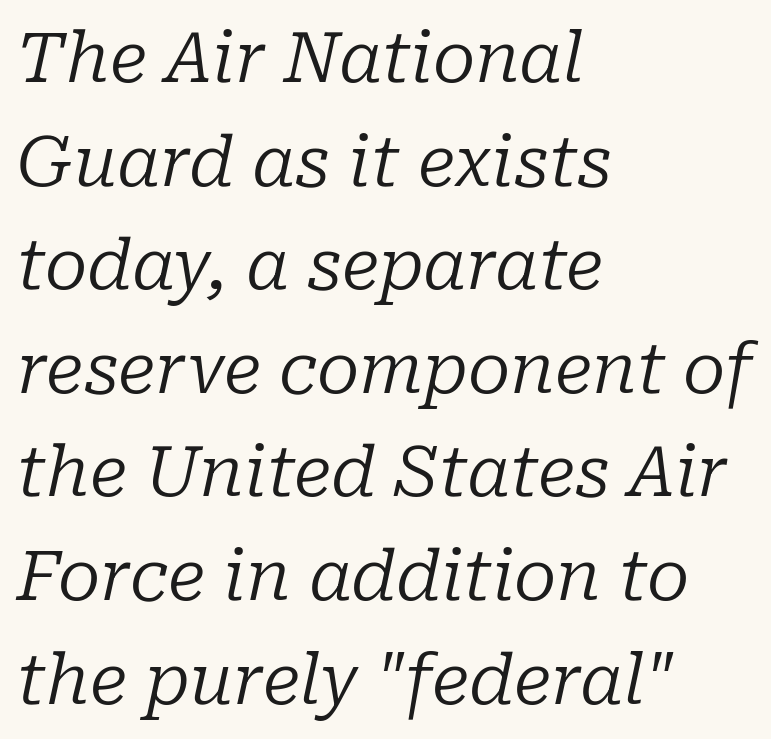
The string is rendered with underlining switched off. Left-aligned paragraph, ragged on the right. These lines are rendered in a variable-pitch font. Italic? Definitely — the glyphs are oblique. The text was rendered using a seriffed face with decorative stroke endings.
